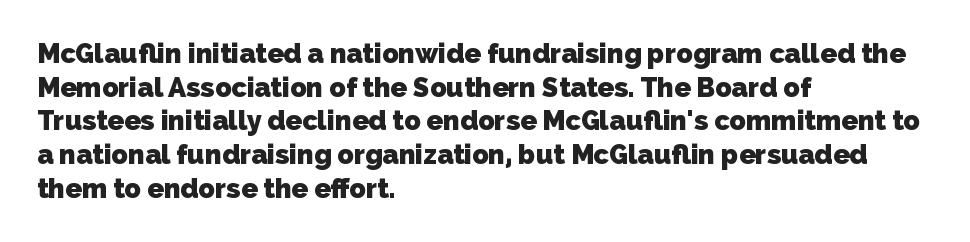
The image shows 27 px bold type; set left-aligned, normal line spacing (1.25x), normal letter spacing, not underlined.
